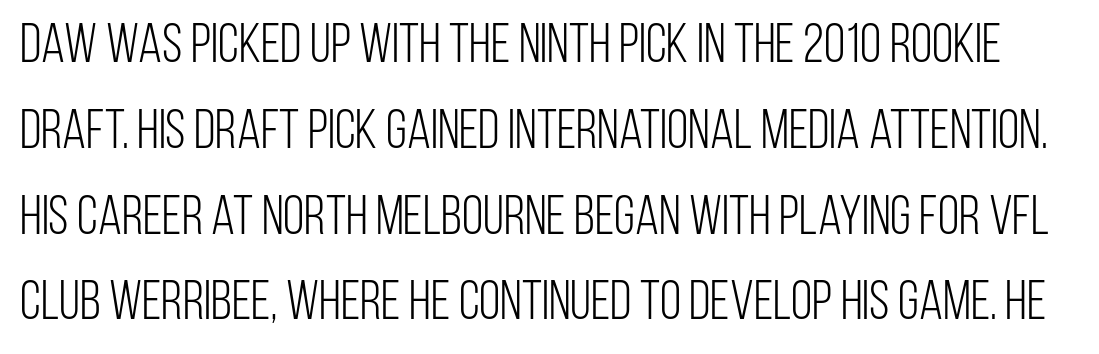
Q: Is the text bold? A: No.
Q: Is the text italic (slanted)? A: No, it is upright.
Q: Is the typeface a serif or a sans-serif typeface? A: Sans-serif.
Q: Is the text underlined? A: No.
Q: Is the spacing between letters normal or unusually wide? A: Normal.
Q: Is the spacing between lines tight, normal or loose? A: Normal.
Q: Width (condensed, normal, or wide)? A: Condensed.
Q: Stroke contrast? A: Low.
Q: x-height? A: Large.
Q: Monospaced? A: No.
